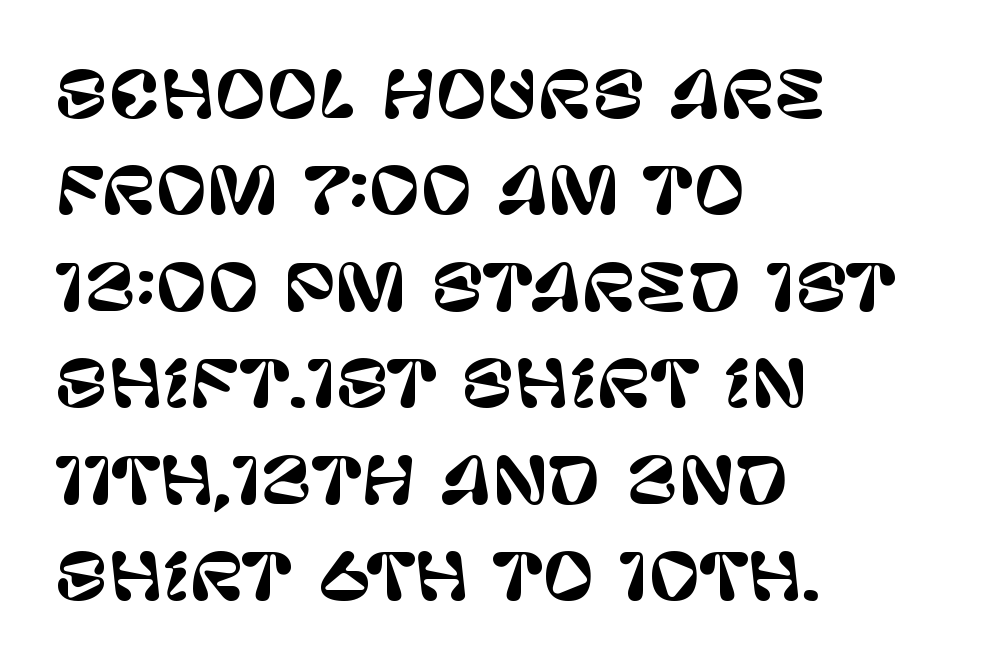
{"serif": "no", "width": "normal", "stroke_contrast": "low", "x_height": "large", "monospaced": "no", "underline": "no", "align": "left", "line_spacing": "normal", "line_spacing_ratio": 1.53, "letter_spacing": "normal", "letter_spacing_em": 0.0, "glyph_px": 63}
